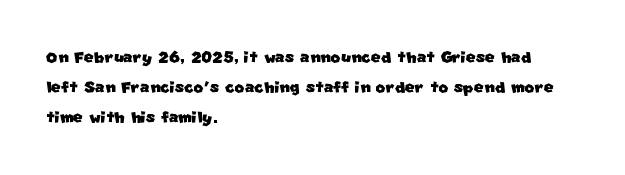
Q: Is the text underlined? A: No.
Q: How is the paragraph aligned? A: Left-aligned.
Q: Is the spacing between letters normal or unusually wide? A: Normal.
Q: Is the spacing between lines tight, normal or loose? A: Normal.
